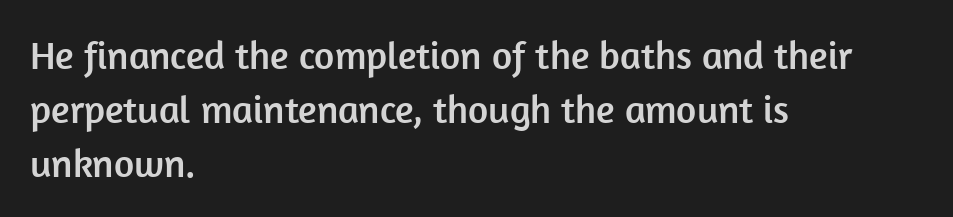
Q: Is the text italic (slanted)? A: No, it is upright.
Q: Is the typeface a serif or a sans-serif typeface? A: Sans-serif.
Q: Is the text underlined? A: No.
Q: How is the paragraph aligned? A: Left-aligned.
Q: Is the spacing between letters normal or unusually wide? A: Normal.
Q: Is the spacing between lines tight, normal or loose? A: Normal.
Q: Width (condensed, normal, or wide)? A: Normal.
Q: Stroke contrast? A: Low.
Q: x-height? A: Medium.
Q: Monospaced? A: No.
